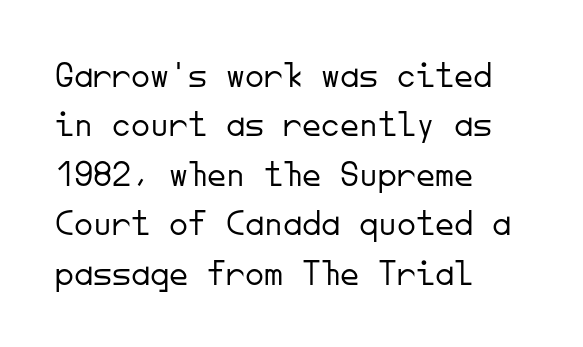
{"serif": "no", "italic": "no", "bold": "no", "weight": "light", "width": "normal", "stroke_contrast": "low", "x_height": "small", "monospaced": "yes", "underline": "no", "align": "left", "line_spacing": "normal", "line_spacing_ratio": 1.3, "letter_spacing": "normal", "letter_spacing_em": 0.0, "glyph_px": 38}
